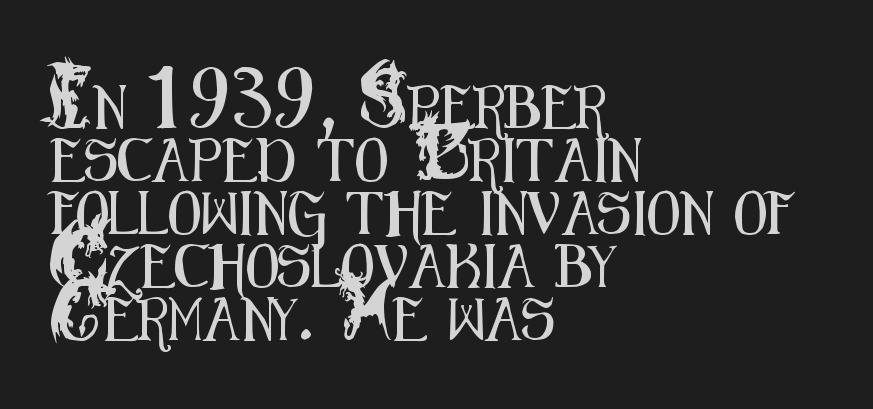
The image shows 43 px condensed sans-serif type, upright; set left-aligned, line spacing 1.23x, normal letter spacing, not underlined; medium stroke contrast and a small x-height.
